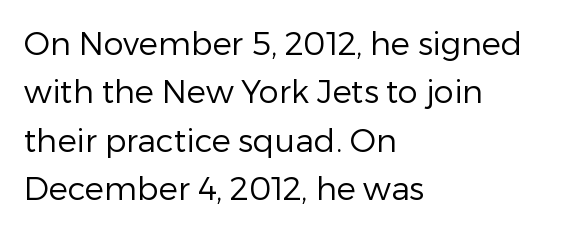
Q: Is the text bold? A: No.
Q: Is the text italic (slanted)? A: No, it is upright.
Q: Is the typeface a serif or a sans-serif typeface? A: Sans-serif.
Q: Is the text underlined? A: No.
Q: How is the paragraph aligned? A: Left-aligned.
Q: Is the spacing between letters normal or unusually wide? A: Normal.
Q: Is the spacing between lines tight, normal or loose? A: Normal.
Q: Width (condensed, normal, or wide)? A: Normal.
Q: Stroke contrast? A: Low.
Q: x-height? A: Medium.
Q: Monospaced? A: No.
